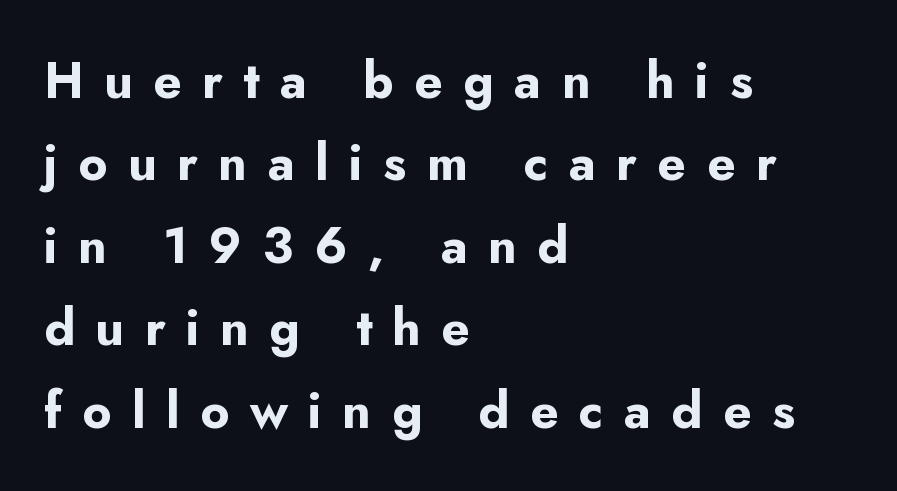
The image shows 50 px bold sans-serif type, upright; set left-aligned, normal line spacing (1.65x), unusually wide letter spacing (+0.41 em), not underlined; low stroke contrast and a small x-height.
